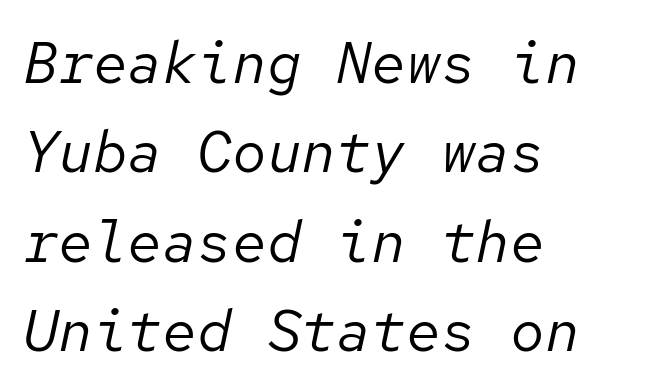
Q: Is the text bold? A: No.
Q: Is the text italic (slanted)? A: Yes, it leans right by about 12 degrees.
Q: Is the text underlined? A: No.
Q: How is the paragraph aligned? A: Left-aligned.
Q: Is the spacing between letters normal or unusually wide? A: Normal.
Q: Is the spacing between lines tight, normal or loose? A: Normal.
Q: Width (condensed, normal, or wide)? A: Normal.
Q: Stroke contrast? A: Low.
Q: x-height? A: Medium.
Q: Monospaced? A: Yes.
